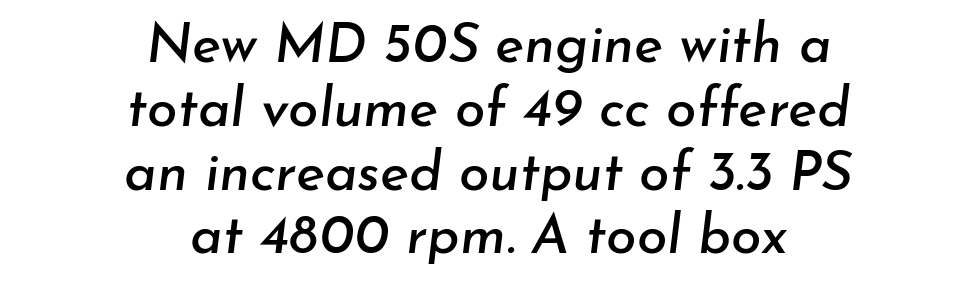
Q: Is the text italic (slanted)? A: Yes, it leans right by about 7 degrees.
Q: Is the text underlined? A: No.
Q: How is the paragraph aligned? A: Centered.
Q: Is the spacing between letters normal or unusually wide? A: Normal.
Q: Width (condensed, normal, or wide)? A: Normal.
Q: Stroke contrast? A: Low.
Q: x-height? A: Small.
Q: Monospaced? A: No.
